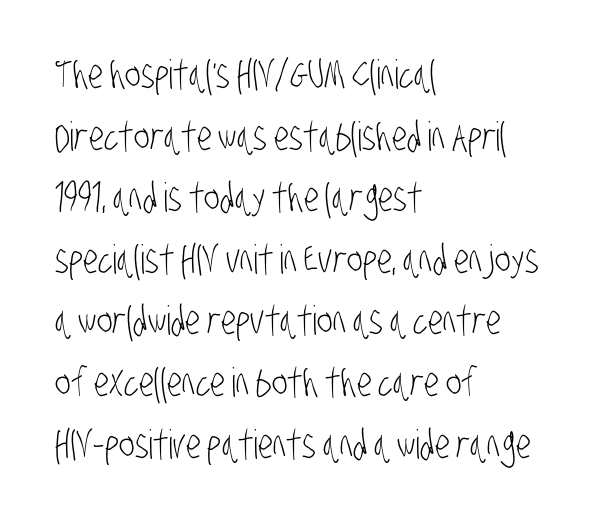
Line starts are locked; line ends wander. The font is comparable to plain body text, perhaps lighter. These lines are rendered in a variable-pitch font. Nothing sits at the stroke ends, so this counts as sans-serif.
